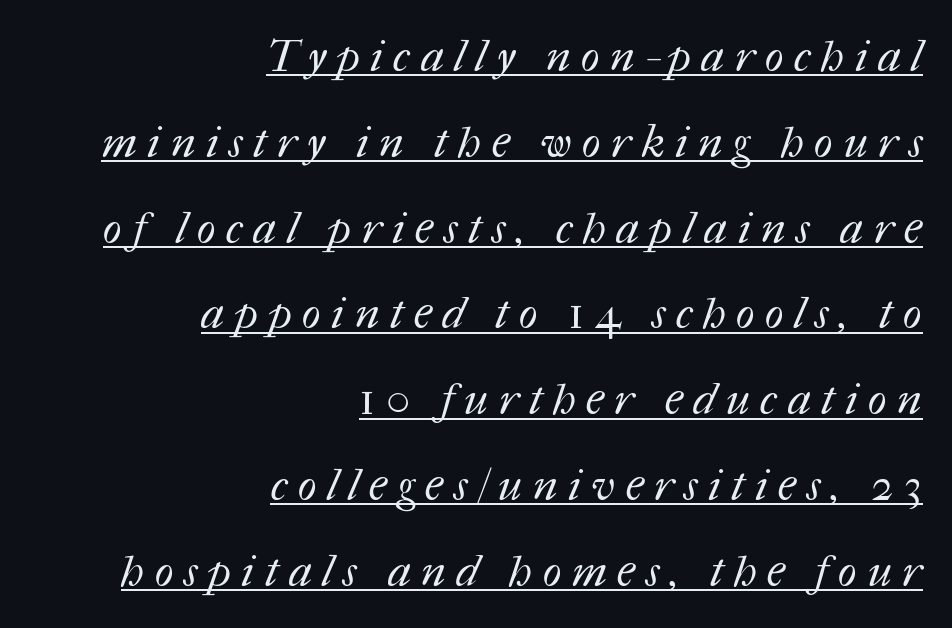
Q: Is the text bold? A: No.
Q: Is the text underlined? A: Yes.
Q: How is the paragraph aligned? A: Right-aligned.
Q: Is the spacing between letters normal or unusually wide? A: Unusually wide.
Q: Is the spacing between lines tight, normal or loose? A: Loose.
Q: Width (condensed, normal, or wide)? A: Normal.
Q: Stroke contrast? A: Medium.
Q: x-height? A: Medium.
Q: Monospaced? A: No.
